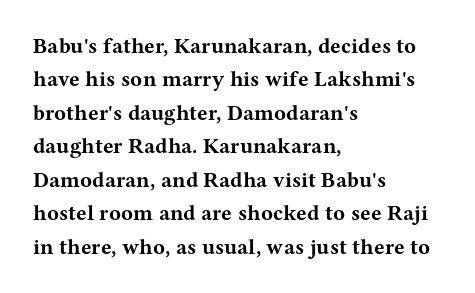
{"italic": "no", "bold": "yes", "underline": "no", "align": "left", "line_spacing": "normal", "line_spacing_ratio": 1.52, "letter_spacing": "normal", "letter_spacing_em": 0.0, "glyph_px": 22}
